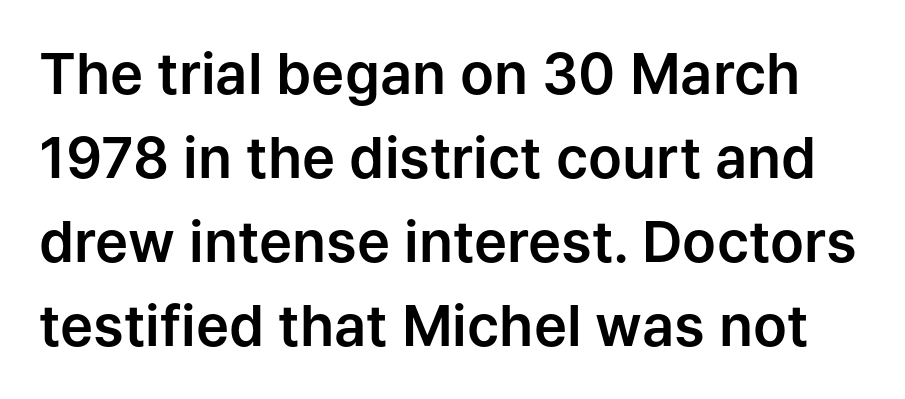
Does the type have serifs? No, each stem ends abruptly. Regarding leading, the lines here are spaced in the standard way. This is the regular roman posture of the typeface. Default kerning and tracking; the words read as compact shapes. Check the space under the baseline: it is left empty.
